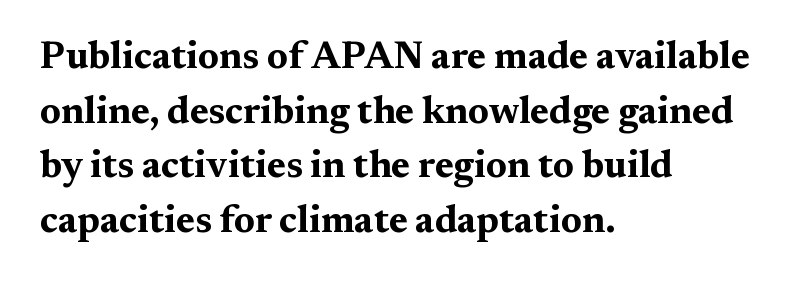
Q: Is the text bold? A: Yes.
Q: Is the text italic (slanted)? A: No, it is upright.
Q: Is the typeface a serif or a sans-serif typeface? A: Serif.
Q: Is the text underlined? A: No.
Q: How is the paragraph aligned? A: Left-aligned.
Q: Is the spacing between letters normal or unusually wide? A: Normal.
Q: Is the spacing between lines tight, normal or loose? A: Normal.
Q: Width (condensed, normal, or wide)? A: Wide.
Q: Stroke contrast? A: Medium.
Q: x-height? A: Medium.
Q: Monospaced? A: No.
